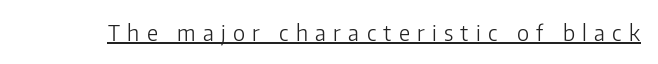
The line texture is sparse and dotted thanks to wide tracking. Vertical stems look standard width or narrower in stroke. You can tell it's not italic because the verticals are truly vertical. Underline: present.
